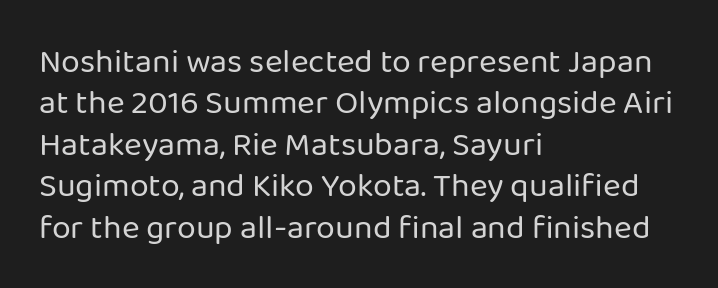
Heaviness? Minimal to ordinary, like unemphasized prose. Grotesque or geometric, the face here clearly has no serifs. Is there any slant? The stems are plumb. The glyphs are unaccompanied by any horizontal stroke below them. A typesetter would call this zero additional tracking.
